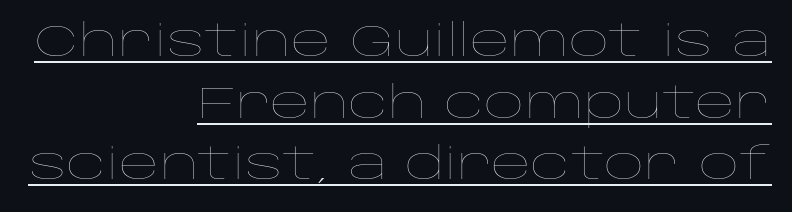
Do the characters align in a grid? No, the font is proportional. No chunkiness to these letters — they're not bold. Tall strokes in this sample are plumb rather than angled. The typesetter chose a ragged-left arrangement here.
